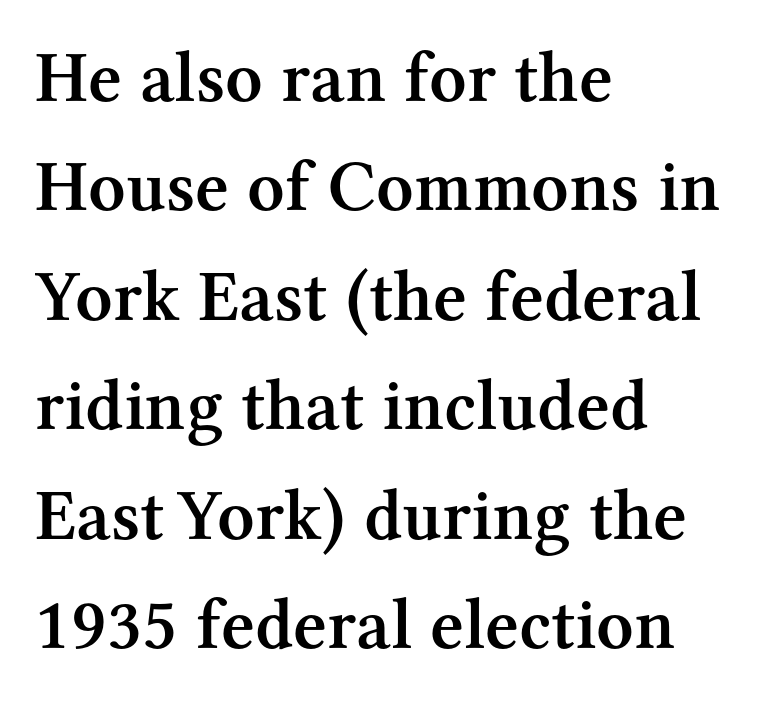
The image shows 73 px semibold serif type, upright; set left-aligned, normal line spacing (1.5x), normal letter spacing, not underlined; medium stroke contrast and a medium x-height.
